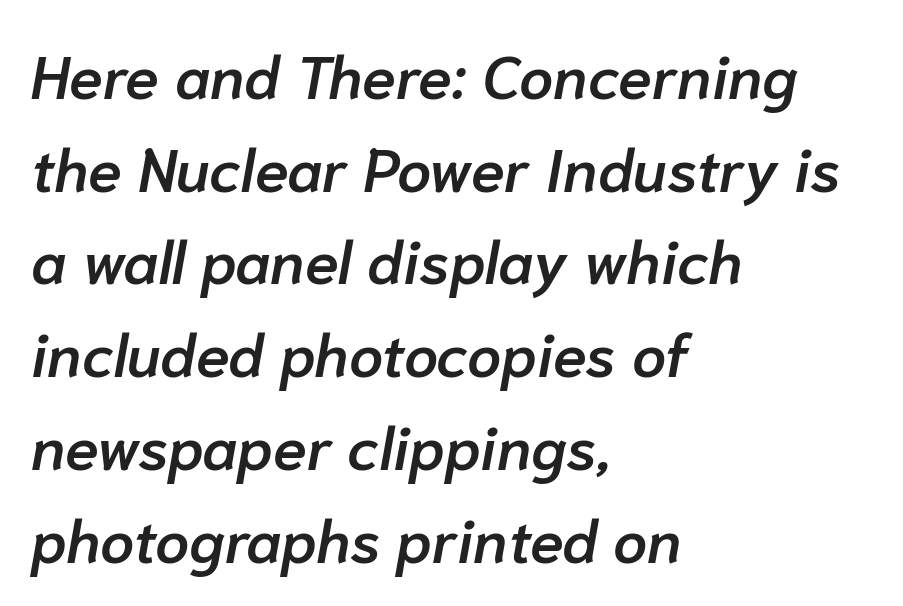
The image shows 61 px semibold type, italic (leaning right); set left-aligned, normal line spacing (1.52x), normal letter spacing, not underlined; low stroke contrast and a medium x-height.
